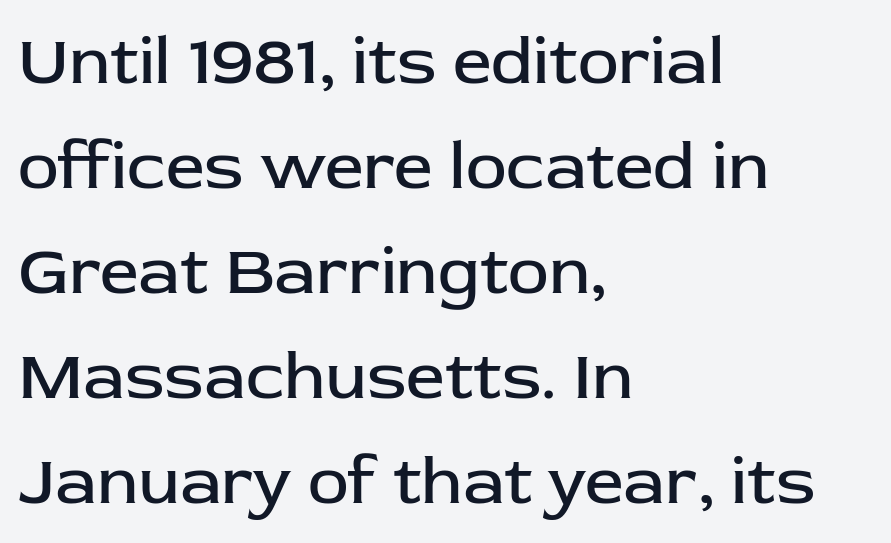
{"serif": "no", "italic": "no", "bold": "no", "weight": "regular", "width": "normal", "stroke_contrast": "low", "x_height": "medium", "monospaced": "no", "underline": "no", "align": "left", "line_spacing": "normal", "line_spacing_ratio": 1.52, "letter_spacing": "normal", "letter_spacing_em": 0.0, "glyph_px": 69}
